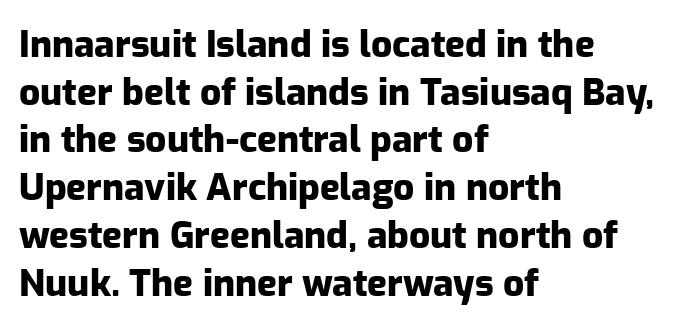
{"serif": "no", "italic": "no", "bold": "yes", "weight": "heavy", "width": "normal", "stroke_contrast": "low", "x_height": "medium", "monospaced": "no", "underline": "no", "align": "left", "line_spacing": "normal", "line_spacing_ratio": 1.29, "letter_spacing": "normal", "letter_spacing_em": 0.0, "glyph_px": 37}
